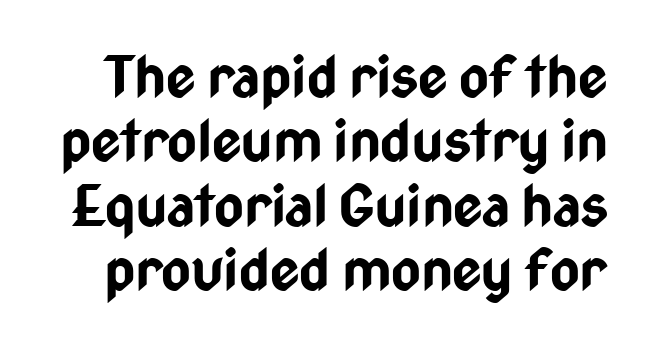
The image shows 57 px bold, condensed sans-serif type, upright; set tight line spacing (1.13x), normal letter spacing, not underlined; low stroke contrast and a medium x-height.
